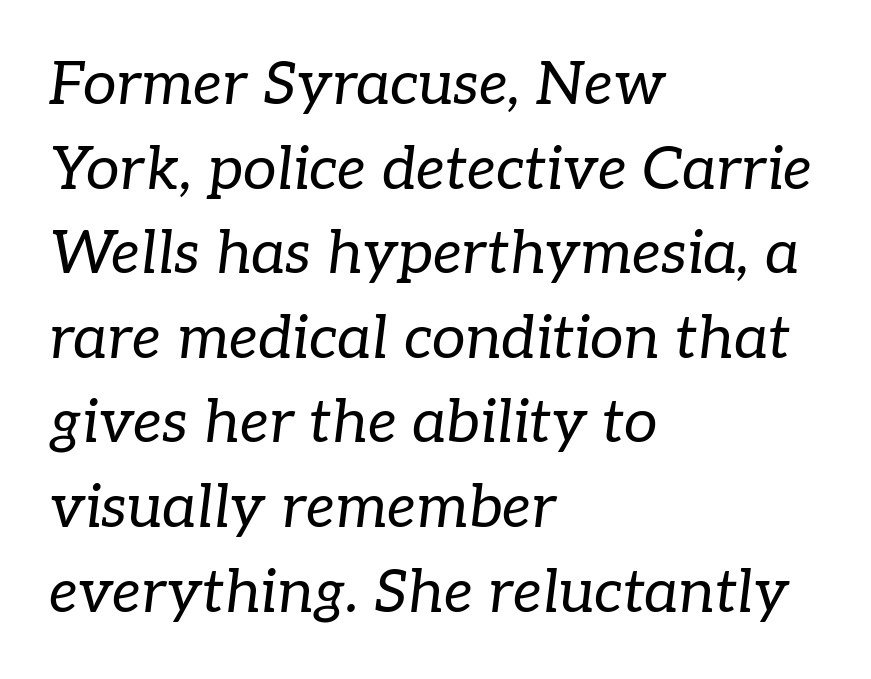
The image shows 60 px regular-weight serif type, italic (leaning right); set left-aligned, normal line spacing (1.41x), normal letter spacing, not underlined; low stroke contrast and a medium x-height.
